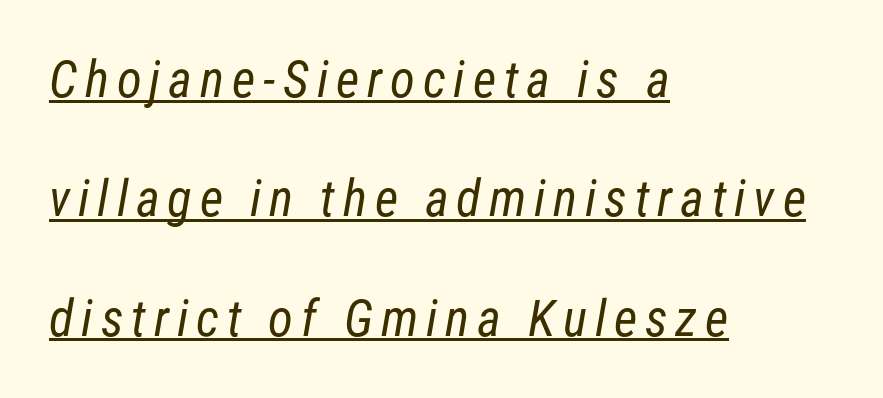
Q: Is the text bold? A: No.
Q: Is the typeface a serif or a sans-serif typeface? A: Sans-serif.
Q: Is the text underlined? A: Yes.
Q: How is the paragraph aligned? A: Left-aligned.
Q: Is the spacing between lines tight, normal or loose? A: Loose.
Q: Width (condensed, normal, or wide)? A: Condensed.
Q: Stroke contrast? A: Low.
Q: x-height? A: Medium.
Q: Monospaced? A: No.
